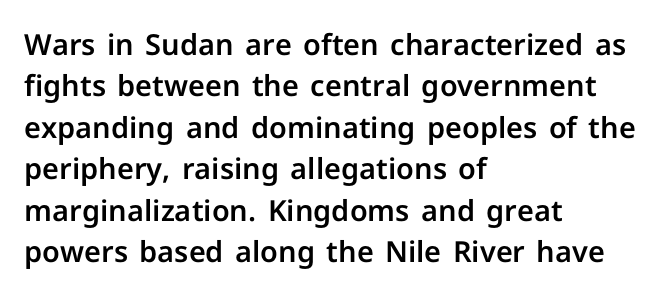
Q: Is the text italic (slanted)? A: No, it is upright.
Q: Is the typeface a serif or a sans-serif typeface? A: Sans-serif.
Q: Is the text underlined? A: No.
Q: How is the paragraph aligned? A: Left-aligned.
Q: Is the spacing between letters normal or unusually wide? A: Normal.
Q: Is the spacing between lines tight, normal or loose? A: Normal.
Q: Width (condensed, normal, or wide)? A: Normal.
Q: Stroke contrast? A: Low.
Q: x-height? A: Medium.
Q: Monospaced? A: No.
